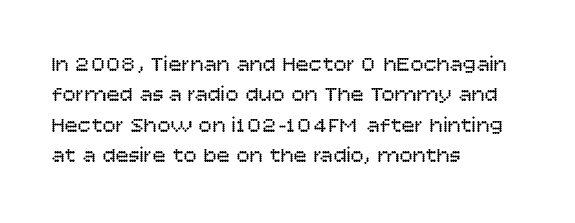
Q: Is the text bold? A: No.
Q: Is the text italic (slanted)? A: No, it is upright.
Q: Is the text underlined? A: No.
Q: How is the paragraph aligned? A: Left-aligned.
Q: Is the spacing between letters normal or unusually wide? A: Normal.
Q: Is the spacing between lines tight, normal or loose? A: Normal.
